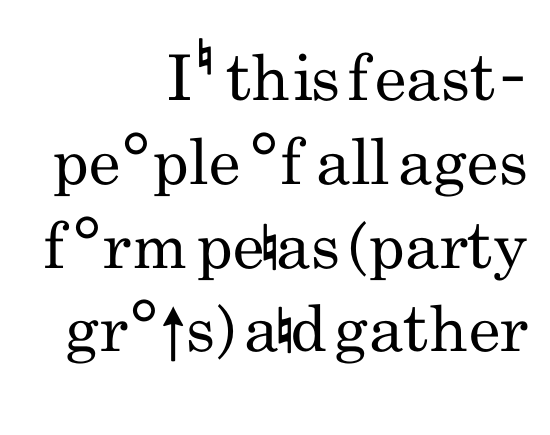
The image shows 63 px regular-weight, condensed sans-serif type, upright; set right-aligned, normal line spacing (1.33x), normal letter spacing, not underlined; low stroke contrast and a small x-height.
